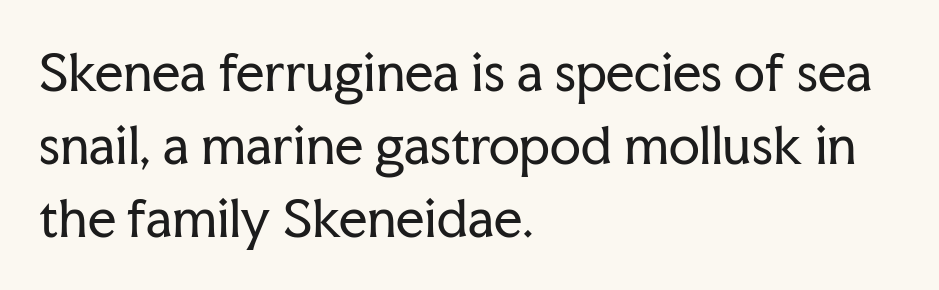
The face used here is rendered with its standard letterfit. A light-to-regular cut is what we see here. The characters display serif detailing at their extremities. Spacing verdict: proportional, widths tailored to each character.
